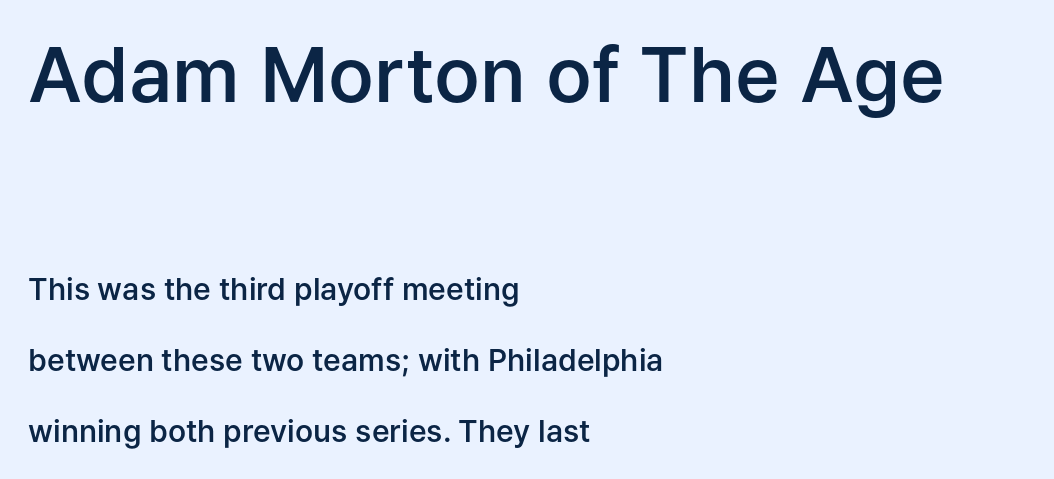
The image shows 76 px semibold sans-serif type, upright; set left-aligned, loose line spacing (2.38x), normal letter spacing, not underlined; the first (top) block is 2.53x larger; low stroke contrast and a medium x-height.
